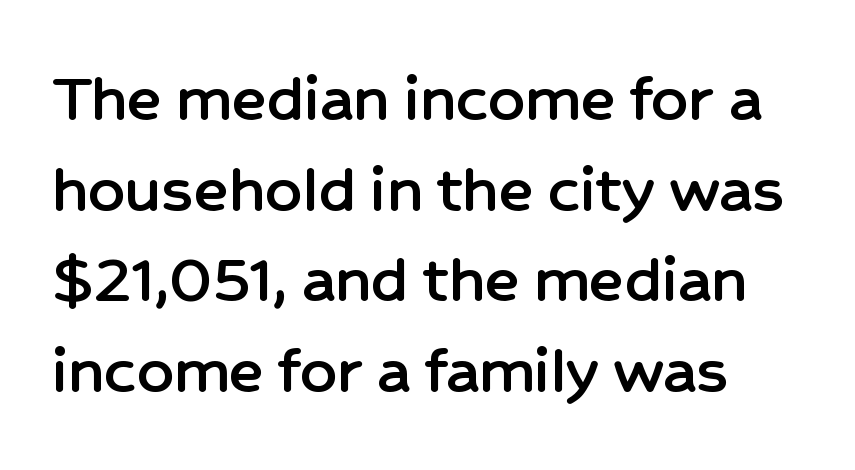
{"serif": "no", "italic": "no", "width": "normal", "stroke_contrast": "low", "x_height": "medium", "monospaced": "no", "underline": "no", "line_spacing": "normal", "line_spacing_ratio": 1.26, "letter_spacing": "normal", "letter_spacing_em": 0.0, "glyph_px": 72}
